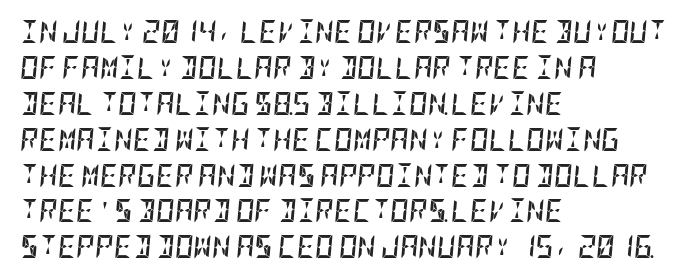
Bold? Absolutely — the strokes are thick and heavy. Observe the lean: these are italic letterforms. Spacing between characters is what you'd get straight out of the box. Where is the straight margin? On the left. One glance says typical: line gaps are just what's usual.
